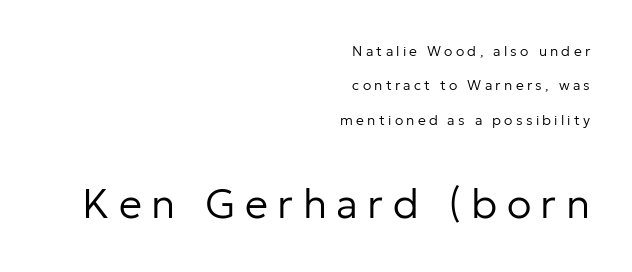
{"serif": "no", "italic": "no", "bold": "no", "weight": "regular", "width": "normal", "stroke_contrast": "low", "x_height": "medium", "monospaced": "no", "underline": "no", "align": "right", "line_spacing": "loose", "line_spacing_ratio": 2.45, "letter_spacing": "wide", "letter_spacing_em": 0.23, "larger_block": "second", "size_ratio": 2.93, "glyph_px": 41}
